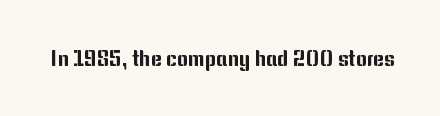
Every character sits straight up, as roman type does. The string is rendered with underlining switched off. Students, note that the glyphs here touch the page at normal intervals.
